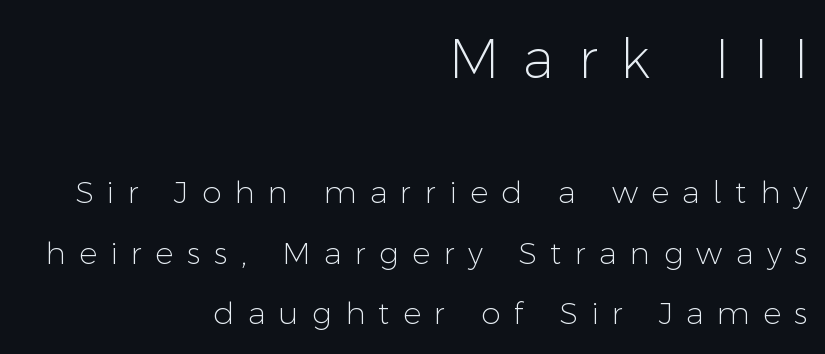
The horizontal fit of the characters is loose and conspicuously gappy. Visually the block forms a straight wall on the right and a jagged coastline on the left. Type size steps down from the first block to the second. Decoration check: the copy has no underline. Compared with a typical body face, this is equally light or lighter still.
